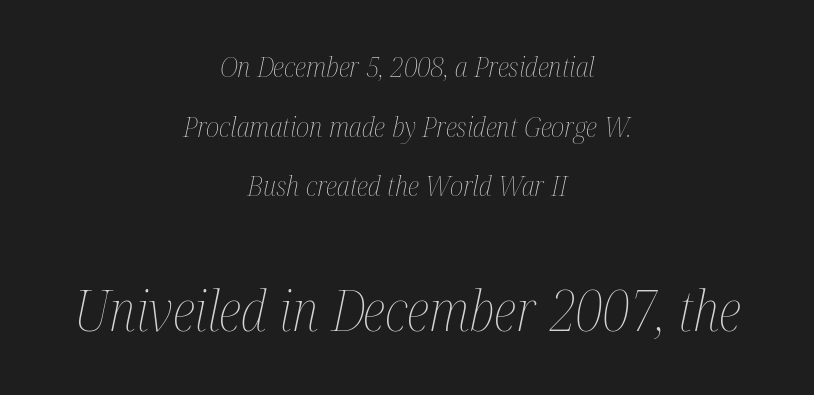
The image shows 56 px thin, condensed type, italic (leaning right); set centered, loose line spacing (2.13x), normal letter spacing, not underlined; the second (bottom) block is 2.0x larger; medium stroke contrast and a medium x-height.
